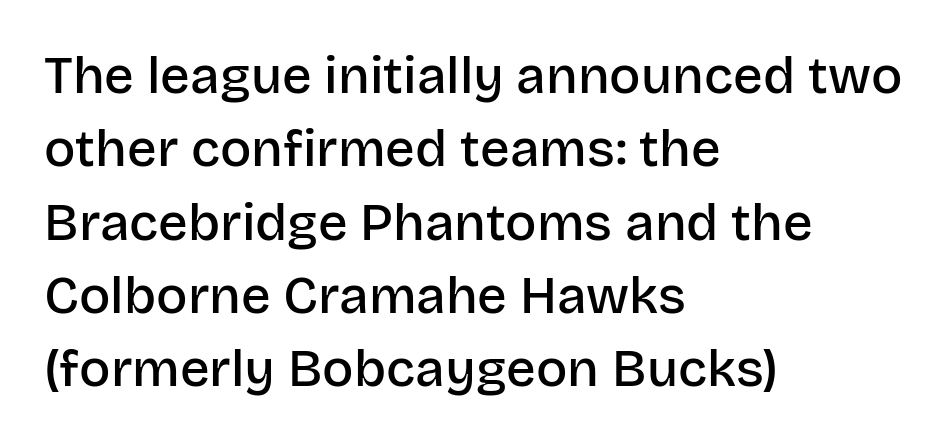
Does the weight exceed regular? Yes, but only to semibold. Posture: vertical. Nothing unusual about the tracking: characters are spaced as the font intends. Whoever set this chose a conventional vertical rhythm.
